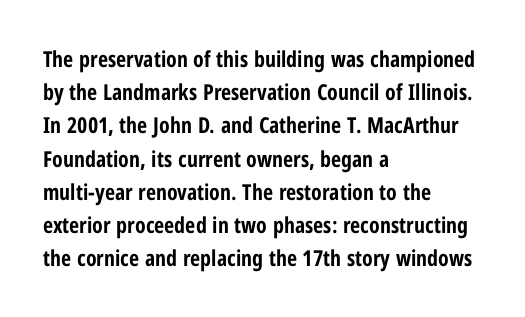
{"italic": "no", "bold": "yes", "underline": "no", "align": "left", "line_spacing": "normal", "line_spacing_ratio": 1.51, "letter_spacing": "normal", "letter_spacing_em": 0.0, "glyph_px": 22}
